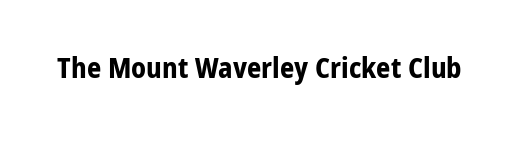
The image shows 28 px bold sans-serif type, upright; set normal letter spacing, not underlined; low stroke contrast and a medium x-height.
